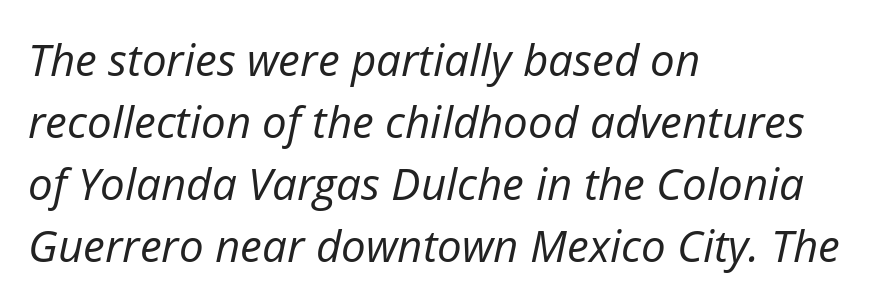
{"italic": "yes", "lean": "right", "slant_degrees": 12, "bold": "no", "weight": "regular", "width": "normal", "stroke_contrast": "low", "x_height": "medium", "monospaced": "no", "underline": "no", "align": "left", "line_spacing": "normal", "line_spacing_ratio": 1.41, "letter_spacing": "normal", "letter_spacing_em": 0.0, "glyph_px": 44}
